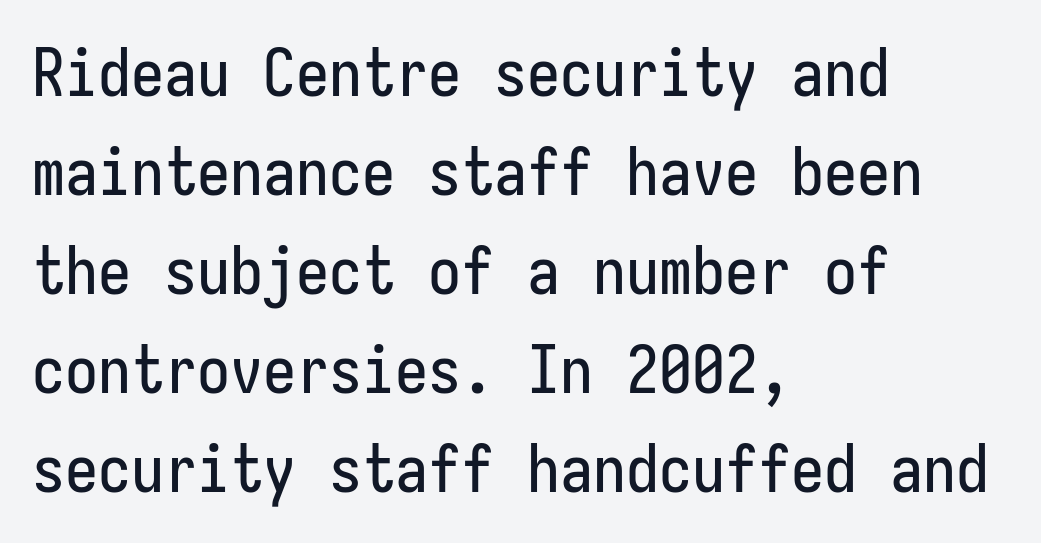
The image shows 66 px condensed sans-serif type, upright; set left-aligned, normal line spacing (1.5x), normal letter spacing, not underlined; low stroke contrast and a medium x-height.
